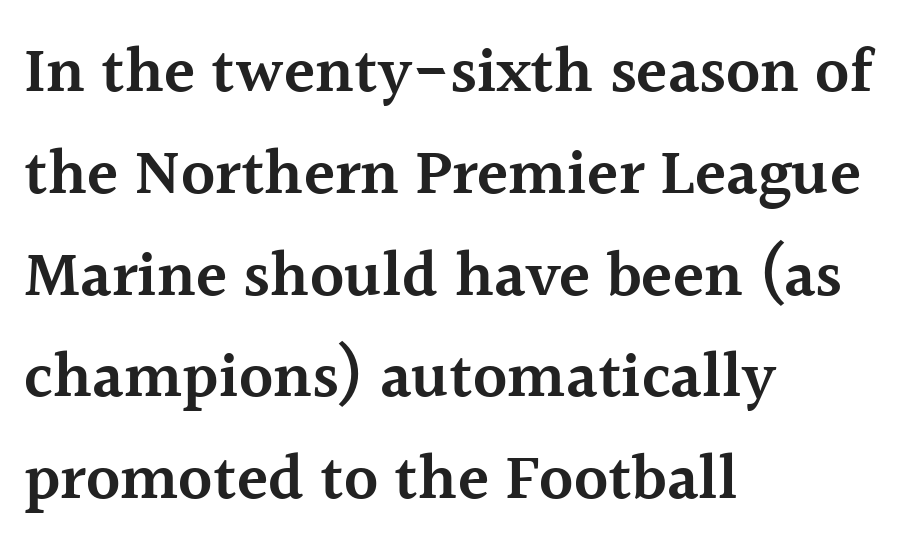
{"serif": "yes", "italic": "no", "bold": "semi", "weight": "semibold", "width": "normal", "x_height": "medium", "monospaced": "no", "underline": "no", "align": "left", "line_spacing": "normal", "line_spacing_ratio": 1.59, "letter_spacing": "normal", "letter_spacing_em": 0.0, "glyph_px": 64}
